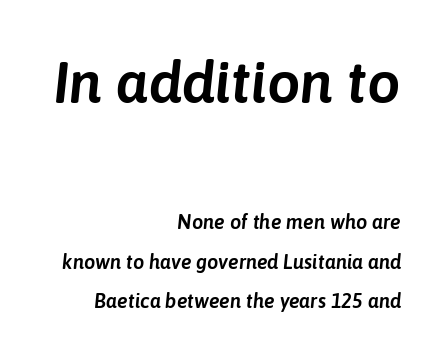
The image shows 59 px text type, italic (leaning right); set right-aligned, loose line spacing (1.97x), normal letter spacing, not underlined; the first (top) block is 2.95x larger; low stroke contrast and a medium x-height.
